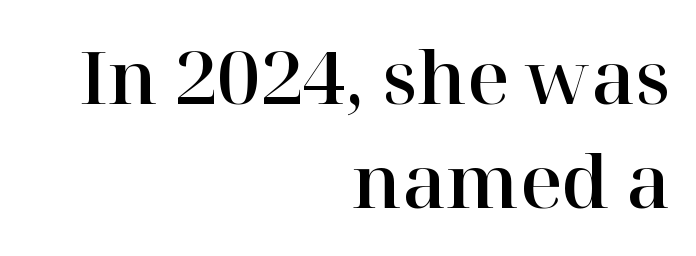
Q: Is the text italic (slanted)? A: No, it is upright.
Q: Is the typeface a serif or a sans-serif typeface? A: Serif.
Q: Is the text underlined? A: No.
Q: How is the paragraph aligned? A: Right-aligned.
Q: Is the spacing between letters normal or unusually wide? A: Normal.
Q: Is the spacing between lines tight, normal or loose? A: Normal.
Q: Width (condensed, normal, or wide)? A: Normal.
Q: Stroke contrast? A: High.
Q: x-height? A: Medium.
Q: Monospaced? A: No.
